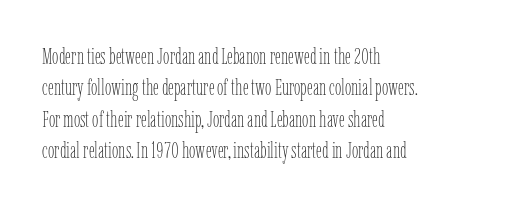
{"italic": "no", "bold": "no", "underline": "no", "align": "left", "line_spacing": "normal", "line_spacing_ratio": 1.36, "letter_spacing": "normal", "letter_spacing_em": 0.0, "glyph_px": 23}
